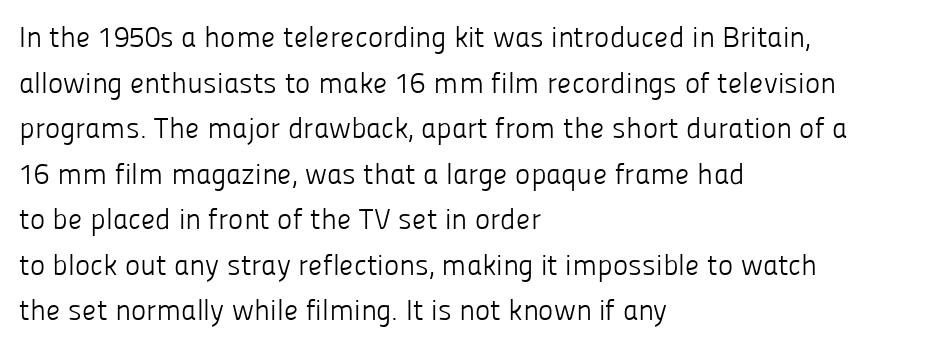
No italicization has been applied; the sample stays upright. In terms of leading, this rendering sits right in the middle. These lines keep a tight, regular rhythm from letter to letter. In terms of letterform style, serifs are entirely absent. The space beneath each line is pristine and unruled.
